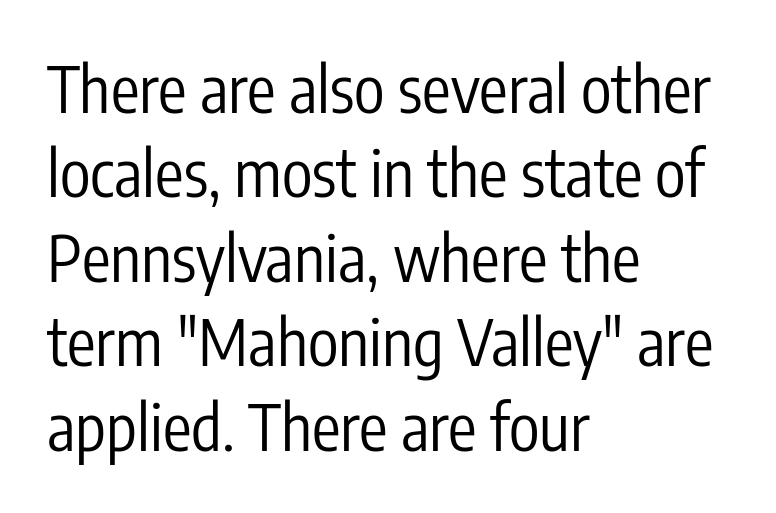
The image shows 64 px regular-weight, condensed sans-serif type, upright; set left-aligned, normal line spacing (1.32x), normal letter spacing, not underlined; low stroke contrast and a medium x-height.
